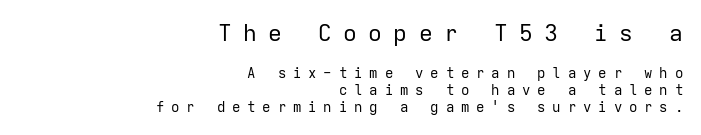
Q: Is the text bold? A: No.
Q: Is the text italic (slanted)? A: No, it is upright.
Q: Is the text underlined? A: No.
Q: How is the paragraph aligned? A: Right-aligned.
Q: Is the spacing between letters normal or unusually wide? A: Unusually wide.
Q: Which block of text is set in a larger size, the first (top) or the second (bottom)? A: The first (top) one.
